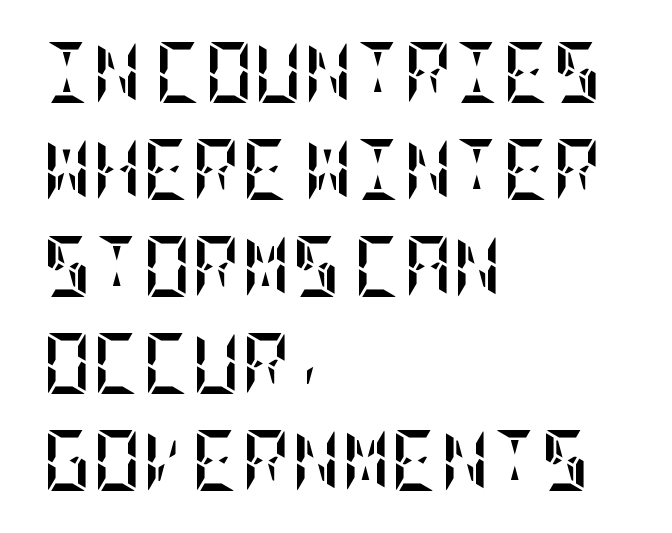
Chunky letters — that's bold for sure. Lines of text with bare space underneath. A typesetter would call this zero additional tracking. Evenly set lines give the paragraph a standard silhouette. Which margin do the lines hug? The left one — the right edge is uneven. This sample uses an upright cut, with every glyph sitting square on the baseline.
